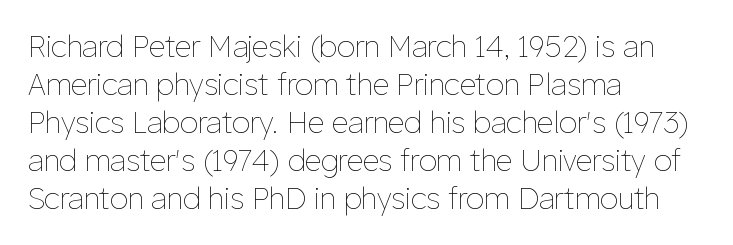
{"italic": "no", "bold": "no", "weight": "thin", "width": "normal", "stroke_contrast": "low", "x_height": "medium", "monospaced": "no", "underline": "no", "align": "left", "line_spacing": "normal", "line_spacing_ratio": 1.31, "letter_spacing": "normal", "letter_spacing_em": 0.0, "glyph_px": 29}
